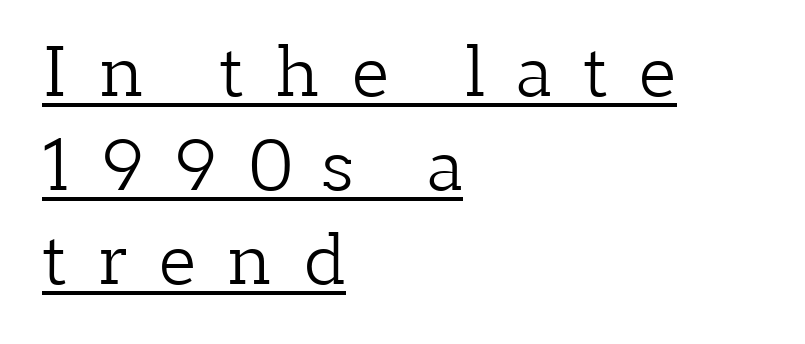
Q: Is the text bold? A: No.
Q: Is the text italic (slanted)? A: No, it is upright.
Q: Is the typeface a serif or a sans-serif typeface? A: Serif.
Q: Is the text underlined? A: Yes.
Q: How is the paragraph aligned? A: Left-aligned.
Q: Is the spacing between letters normal or unusually wide? A: Unusually wide.
Q: Is the spacing between lines tight, normal or loose? A: Normal.
Q: Width (condensed, normal, or wide)? A: Normal.
Q: Stroke contrast? A: Low.
Q: x-height? A: Medium.
Q: Monospaced? A: No.
